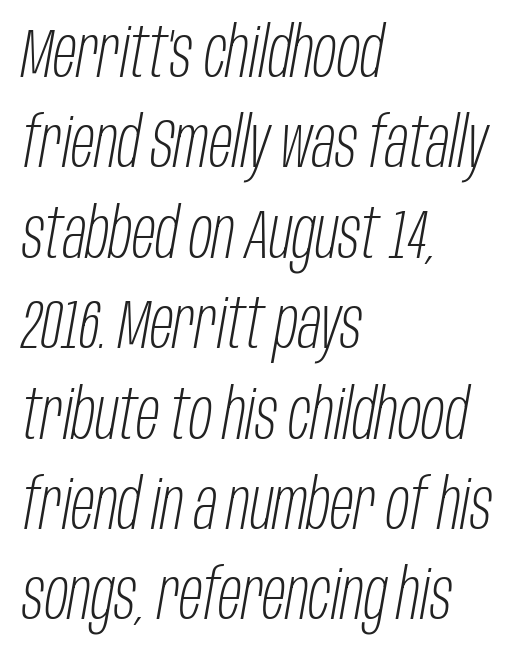
{"italic": "yes", "lean": "right", "slant_degrees": 10, "bold": "no", "weight": "light", "width": "condensed", "stroke_contrast": "low", "x_height": "large", "monospaced": "no", "underline": "no", "align": "left", "line_spacing": "normal", "line_spacing_ratio": 1.31, "letter_spacing": "normal", "letter_spacing_em": 0.0, "glyph_px": 69}
